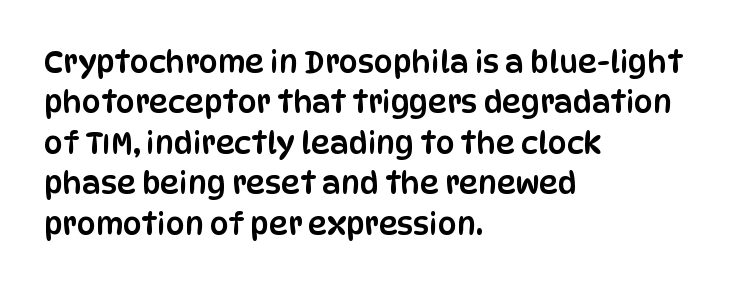
Q: Is the text italic (slanted)? A: No, it is upright.
Q: Is the typeface a serif or a sans-serif typeface? A: Sans-serif.
Q: Is the text underlined? A: No.
Q: How is the paragraph aligned? A: Left-aligned.
Q: Is the spacing between letters normal or unusually wide? A: Normal.
Q: Is the spacing between lines tight, normal or loose? A: Normal.
Q: Width (condensed, normal, or wide)? A: Condensed.
Q: Stroke contrast? A: Low.
Q: x-height? A: Large.
Q: Monospaced? A: No.
